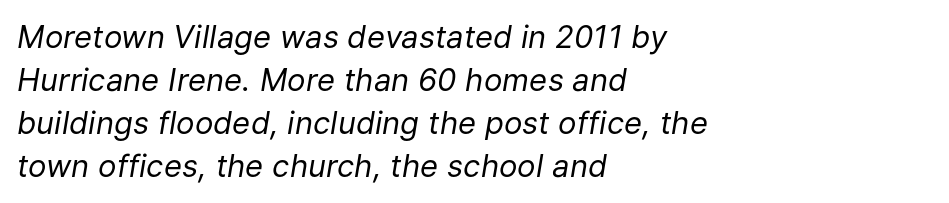
The gaps between neighbouring characters are ordinary and unremarkable. A light-to-regular cut is what we see here. What's the leading like? Ordinary, nothing unusual. The strip under each line holds only bare page.
